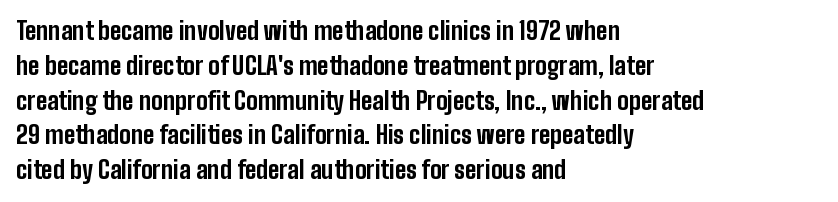
Q: Is the text bold? A: Yes.
Q: Is the text italic (slanted)? A: No, it is upright.
Q: Is the text underlined? A: No.
Q: How is the paragraph aligned? A: Left-aligned.
Q: Is the spacing between letters normal or unusually wide? A: Normal.
Q: Is the spacing between lines tight, normal or loose? A: Normal.
